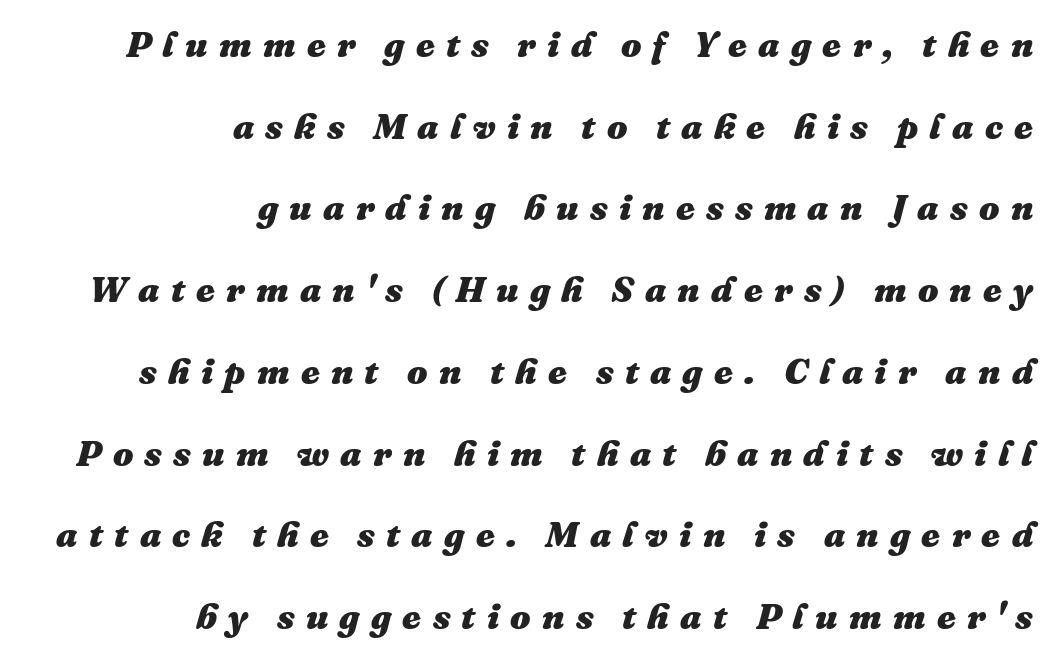
No word sits above an underline. Strokes here are thick enough to call this a true bold. Each word looks stretched out because of the extra space between its letters. Posture: slanted. A typesetter would call this proportional, since set widths differ per character. The block of text is sparse from top to bottom, with ample space between rows.
